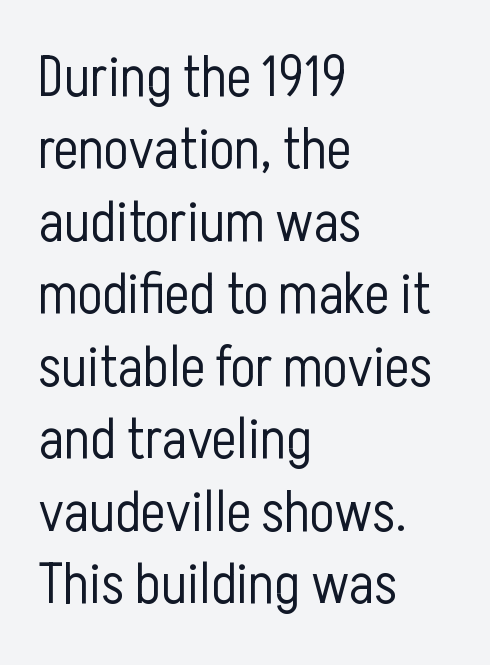
{"serif": "no", "italic": "no", "bold": "no", "weight": "light", "width": "condensed", "stroke_contrast": "low", "x_height": "medium", "monospaced": "no", "underline": "no", "align": "left", "line_spacing": "normal", "line_spacing_ratio": 1.25, "letter_spacing": "normal", "letter_spacing_em": 0.0, "glyph_px": 58}
